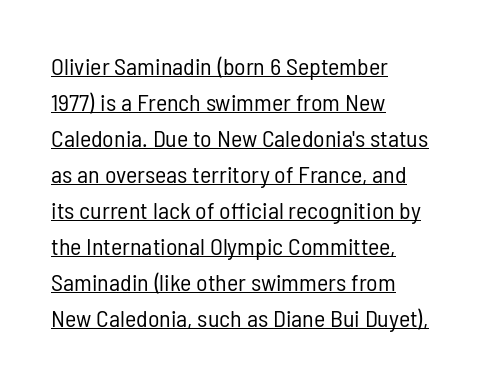
Q: Is the text bold? A: No.
Q: Is the text italic (slanted)? A: No, it is upright.
Q: Is the text underlined? A: Yes.
Q: How is the paragraph aligned? A: Left-aligned.
Q: Is the spacing between letters normal or unusually wide? A: Normal.
Q: Is the spacing between lines tight, normal or loose? A: Normal.
